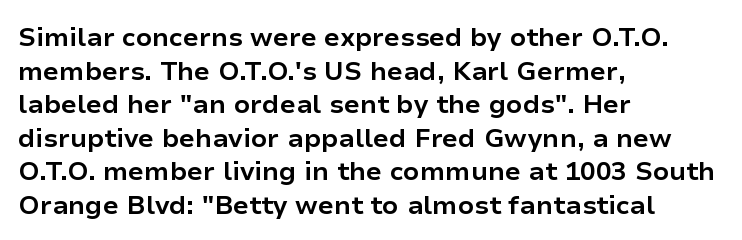
Q: Is the text bold? A: Yes.
Q: Is the text italic (slanted)? A: No, it is upright.
Q: Is the text underlined? A: No.
Q: How is the paragraph aligned? A: Left-aligned.
Q: Is the spacing between letters normal or unusually wide? A: Normal.
Q: Is the spacing between lines tight, normal or loose? A: Normal.
